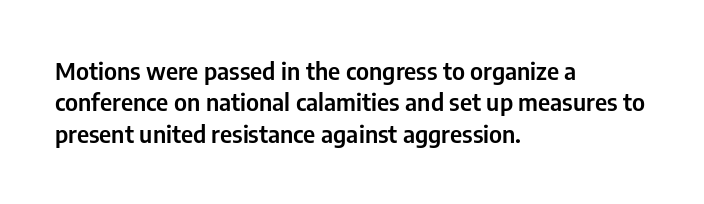
The image shows 24 px text type, upright; set left-aligned, normal line spacing (1.31x), normal letter spacing, not underlined.
